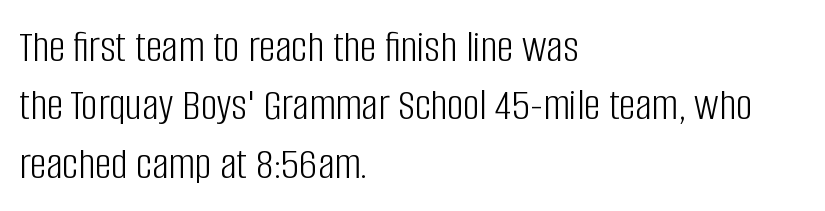
Q: Is the text bold? A: No.
Q: Is the text italic (slanted)? A: No, it is upright.
Q: Is the typeface a serif or a sans-serif typeface? A: Sans-serif.
Q: Is the text underlined? A: No.
Q: How is the paragraph aligned? A: Left-aligned.
Q: Is the spacing between letters normal or unusually wide? A: Normal.
Q: Is the spacing between lines tight, normal or loose? A: Normal.
Q: Width (condensed, normal, or wide)? A: Condensed.
Q: Stroke contrast? A: Low.
Q: x-height? A: Large.
Q: Monospaced? A: No.
